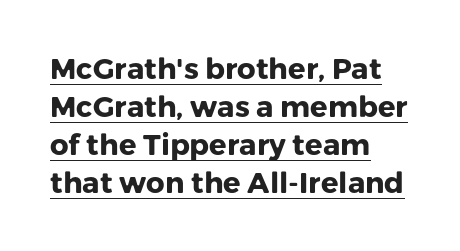
{"serif": "no", "italic": "no", "bold": "yes", "weight": "heavy", "width": "normal", "stroke_contrast": "low", "x_height": "medium", "monospaced": "no", "underline": "yes", "align": "left", "line_spacing": "normal", "line_spacing_ratio": 1.31, "letter_spacing": "normal", "letter_spacing_em": 0.0, "glyph_px": 29}
